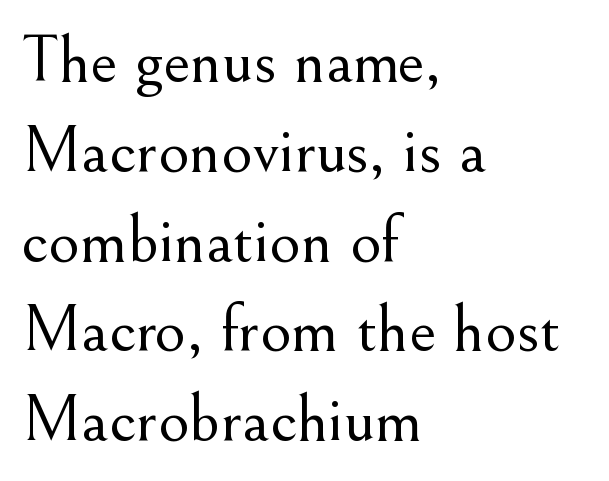
The image shows 68 px light serif type, upright; set left-aligned, normal line spacing (1.32x), normal letter spacing, not underlined; medium stroke contrast and a small x-height.
